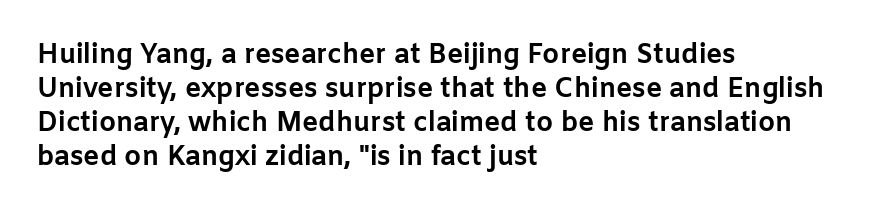
Does the weight exceed regular? Yes, all the way to bold. Short note: letters normally spaced. The space beneath each line is pristine and unruled. The typesetter chose a ragged-right arrangement here. Posture: vertical. The passage shown stacks its lines at a standard gap.
